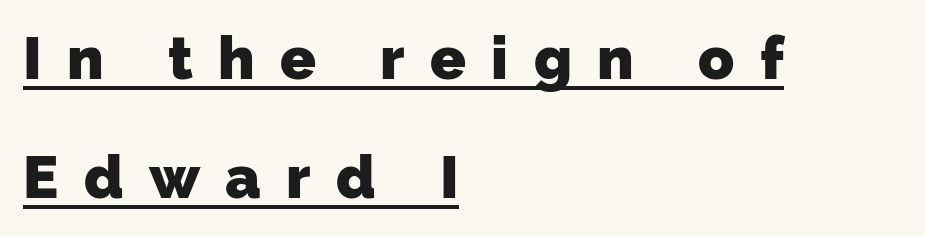
The image shows 59 px heavy sans-serif type; set left-aligned, loose line spacing (2.02x), unusually wide letter spacing (+0.43 em), underlined; low stroke contrast and a medium x-height.
